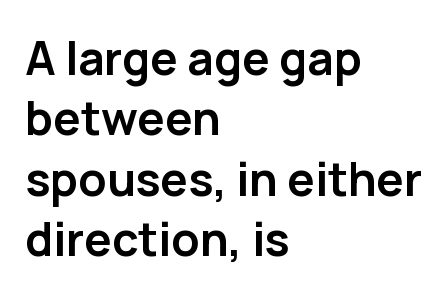
{"serif": "no", "italic": "no", "bold": "yes", "weight": "semibold", "width": "normal", "stroke_contrast": "low", "x_height": "medium", "monospaced": "no", "underline": "no", "align": "left", "line_spacing": "normal", "line_spacing_ratio": 1.31, "letter_spacing": "normal", "letter_spacing_em": 0.0, "glyph_px": 46}
